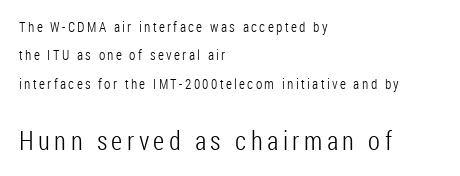
The image shows 26 px text type, upright; set left-aligned, loose line spacing (2.02x), not underlined; the second (bottom) block is 1.86x larger.
